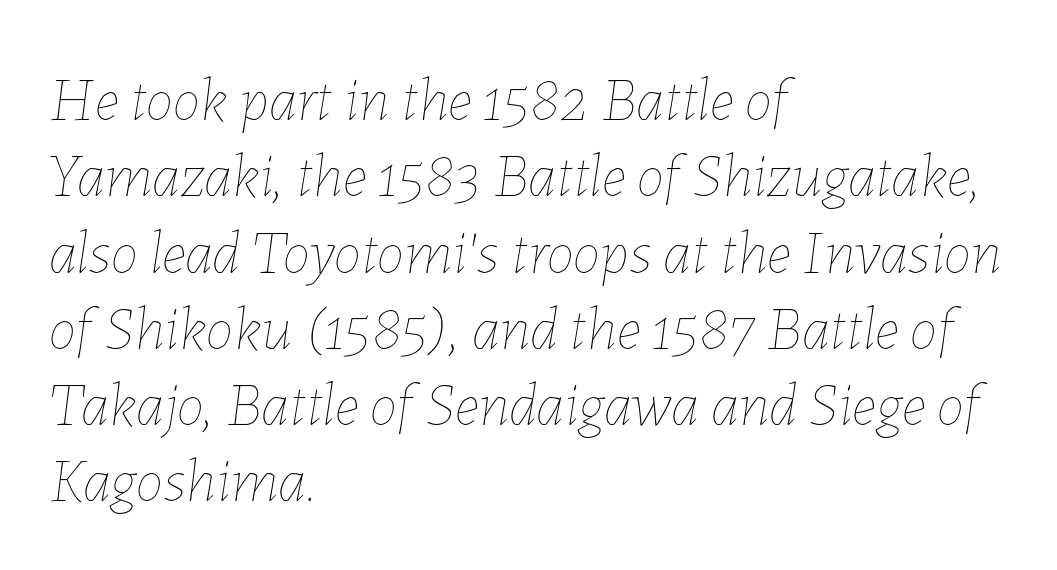
Q: Is the text bold? A: No.
Q: Is the text italic (slanted)? A: Yes, it leans right by about 7 degrees.
Q: Is the text underlined? A: No.
Q: How is the paragraph aligned? A: Left-aligned.
Q: Is the spacing between letters normal or unusually wide? A: Normal.
Q: Width (condensed, normal, or wide)? A: Normal.
Q: Stroke contrast? A: Low.
Q: x-height? A: Medium.
Q: Monospaced? A: No.
